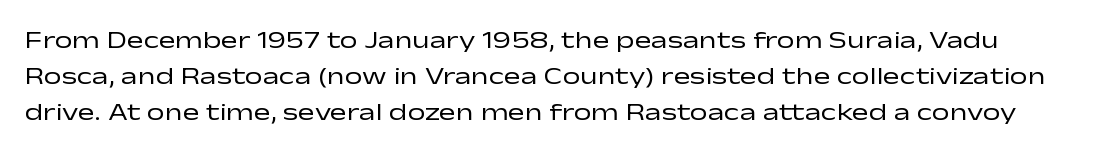
Q: Is the text bold? A: No.
Q: Is the text italic (slanted)? A: No, it is upright.
Q: Is the text underlined? A: No.
Q: Is the spacing between letters normal or unusually wide? A: Normal.
Q: Is the spacing between lines tight, normal or loose? A: Normal.
